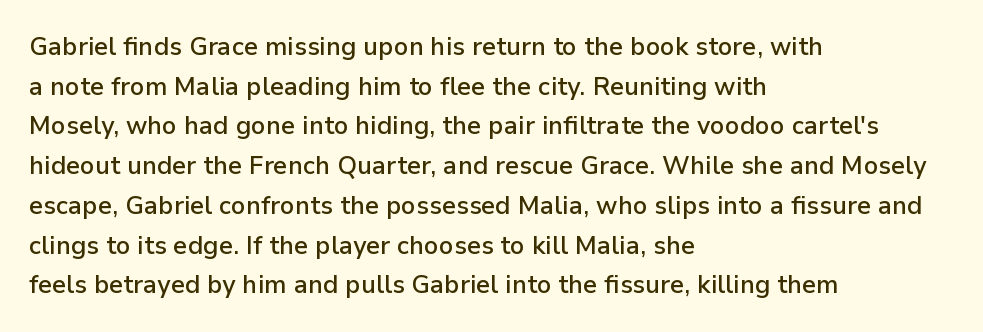
A bare baseline throughout the passage. Letter spacing: default. It's the straight-up-and-down kind of type. A somewhat darkened texture: the type is semibold rather than bold. Interline gaps are of average width in this sample. Compared with a centered layout, this one pins lines to the left instead.
